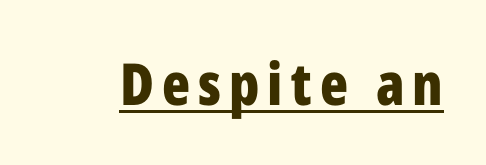
Q: Is the text bold? A: Yes.
Q: Is the text italic (slanted)? A: No, it is upright.
Q: Is the typeface a serif or a sans-serif typeface? A: Sans-serif.
Q: Is the text underlined? A: Yes.
Q: Width (condensed, normal, or wide)? A: Condensed.
Q: Stroke contrast? A: Low.
Q: x-height? A: Medium.
Q: Monospaced? A: No.
